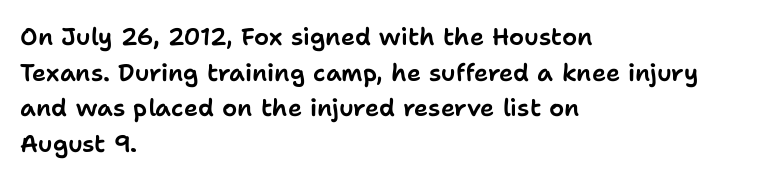
The lettering holds an erect, upright posture throughout. Inter-character spacing is left at the font's built-in metrics. The glyphs are unaccompanied by any horizontal stroke below them. Horizontal alignment here is leftward, the default for most running prose. Is there much room between lines? A standard amount, neither cramped nor airy.
